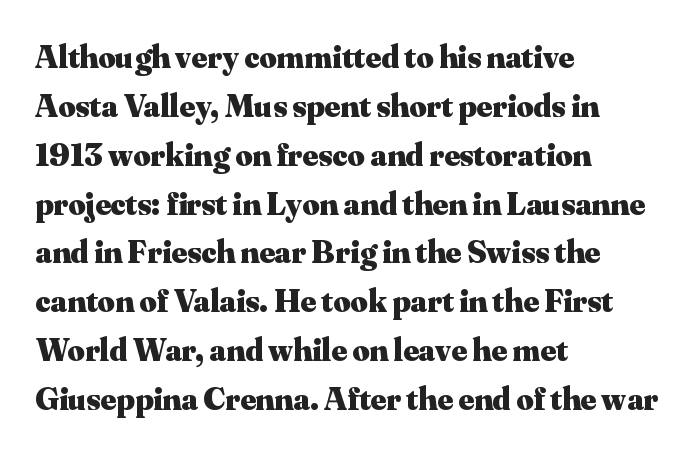
Default kerning and tracking; the words read as compact shapes. Letterform terminals end in serifs throughout the passage. On the weight axis this lands at bold, roughly 700. This block has exactly the height ordinary leading produces. Characters remain perfectly vertical along every line. A student would call this left alignment; a typographer would say flush left, rag right.
